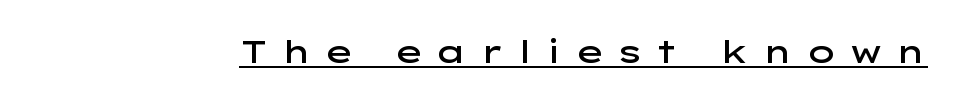
{"serif": "no", "italic": "no", "bold": "semi", "weight": "semibold", "width": "wide", "stroke_contrast": "low", "x_height": "medium", "monospaced": "no", "underline": "yes", "letter_spacing": "wide", "letter_spacing_em": 0.37, "glyph_px": 32}
